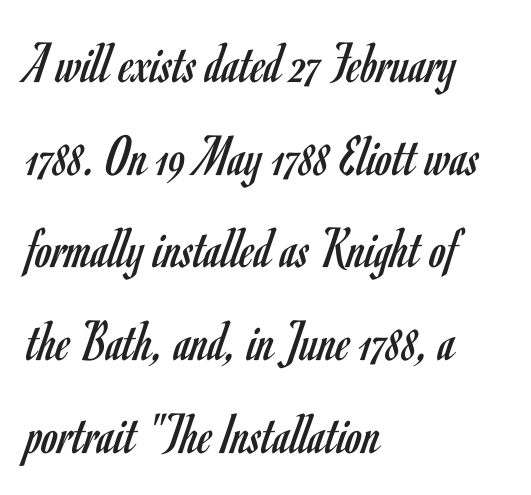
Q: Is the text bold? A: No.
Q: Is the text italic (slanted)? A: Yes.
Q: Is the typeface a serif or a sans-serif typeface? A: Sans-serif.
Q: Is the text underlined? A: No.
Q: How is the paragraph aligned? A: Left-aligned.
Q: Is the spacing between letters normal or unusually wide? A: Normal.
Q: Is the spacing between lines tight, normal or loose? A: Normal.
Q: Width (condensed, normal, or wide)? A: Condensed.
Q: Stroke contrast? A: Low.
Q: x-height? A: Small.
Q: Monospaced? A: No.
